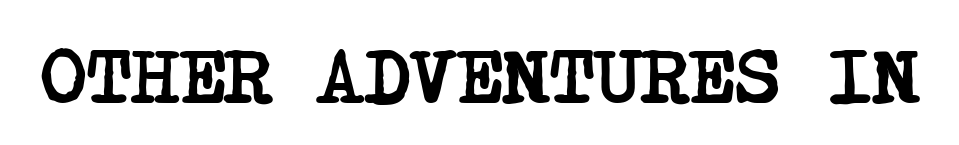
{"serif": "yes", "bold": "yes", "weight": "semibold", "width": "condensed", "stroke_contrast": "low", "x_height": "large", "underline": "no", "letter_spacing": "normal", "letter_spacing_em": 0.0, "glyph_px": 79}
